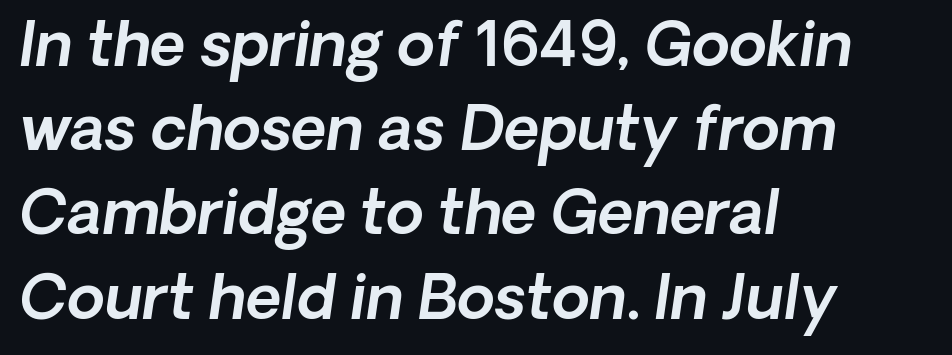
Quick note: italic. Layout note: lines flush left. Type without underlining. Note the varied advance widths — an 'i' is clearly narrower than an 'm'. These lines sit exactly where default settings would place them.
